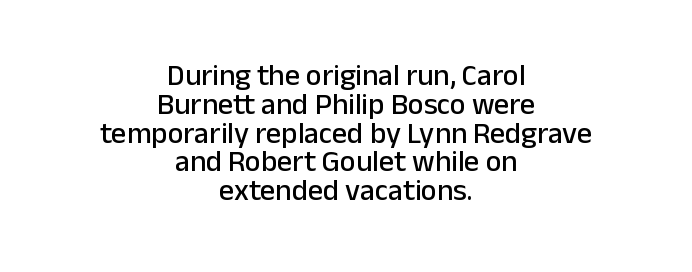
The image shows 30 px sans-serif type, upright; set centered, tight line spacing (0.96x), normal letter spacing, not underlined; low stroke contrast and a medium x-height.
